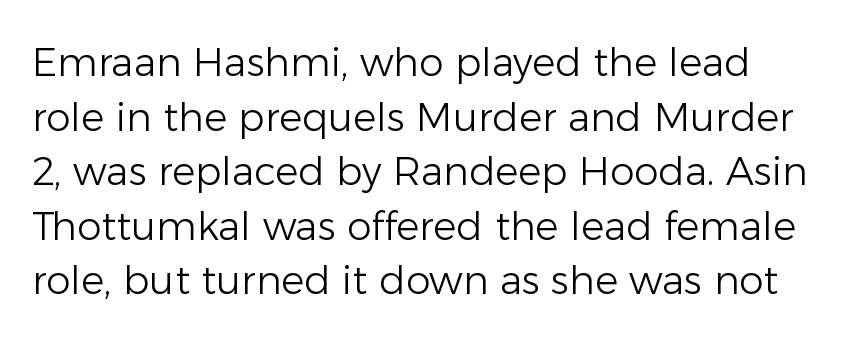
The horizontal fit of the characters is conventional and even. Caption: face not bold, strokes unweighted. Horizontal bands of white between lines are of average thickness. A sans-serif font was chosen for this passage.
